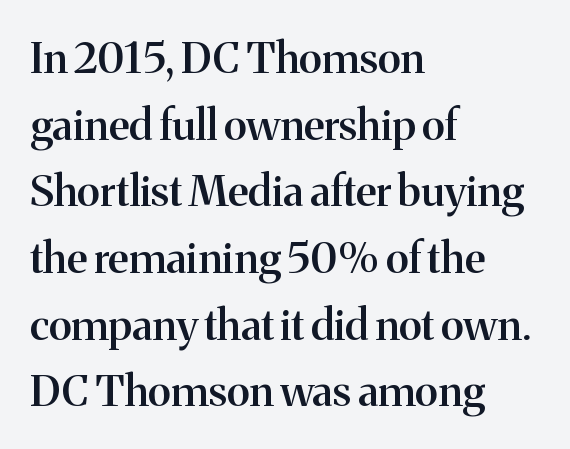
Is this a sans? No — the strokes have serifs. The rendering anchors every line to the left-hand side. Nobody touched the tracking dial on this one. Plain, unruled lines of type.
